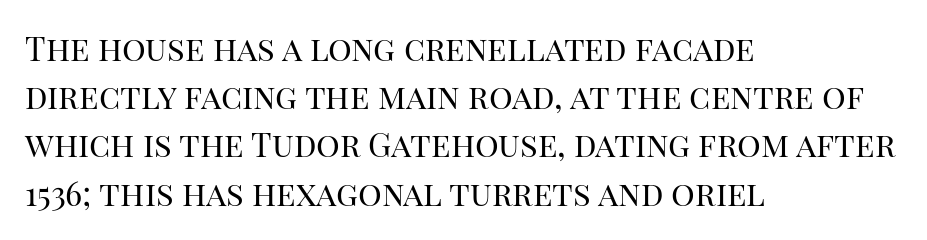
Q: Is the text bold? A: No.
Q: Is the text italic (slanted)? A: No, it is upright.
Q: Is the typeface a serif or a sans-serif typeface? A: Serif.
Q: Is the text underlined? A: No.
Q: How is the paragraph aligned? A: Left-aligned.
Q: Is the spacing between letters normal or unusually wide? A: Normal.
Q: Is the spacing between lines tight, normal or loose? A: Normal.
Q: Width (condensed, normal, or wide)? A: Normal.
Q: Stroke contrast? A: High.
Q: x-height? A: Large.
Q: Monospaced? A: No.
